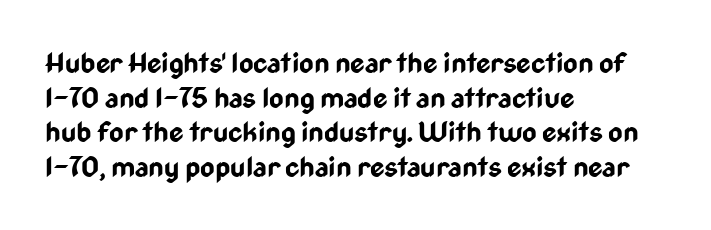
The image shows 28 px bold, condensed sans-serif type, upright; set left-aligned, line spacing 1.24x, normal letter spacing, not underlined; low stroke contrast and a medium x-height.
